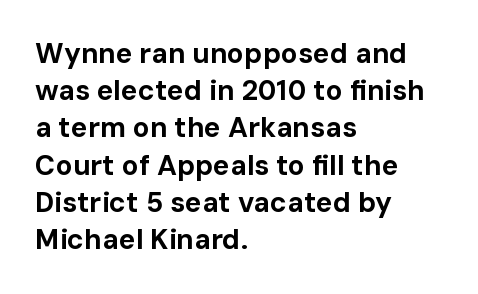
Caption: bold face, heavy strokes. Reading down the column, the eye jumps a familiar distance to each next line. Do the characters align in a grid? No, the font is proportional. Honestly, there is no underline to notice here at all. Italic: no, the glyphs are upright roman.
